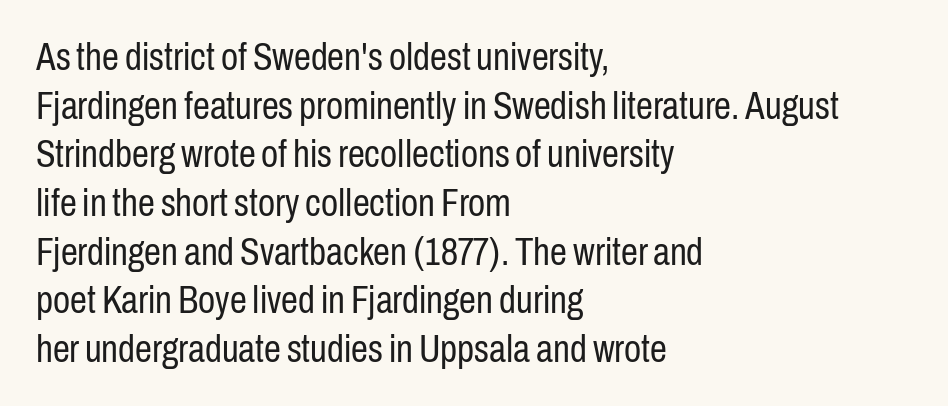
The image shows 38 px regular-weight, condensed sans-serif type, upright; set left-aligned, normal line spacing (1.28x), normal letter spacing, not underlined; low stroke contrast and a medium x-height.
